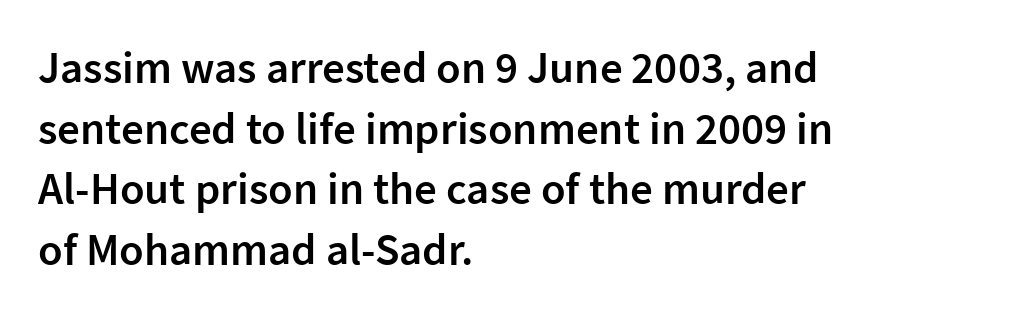
A somewhat darkened texture: the type is semibold rather than bold. Vertically, the passage feels balanced, rows spaced as you'd expect. The rendering anchors every line to the left-hand side. Is the letter spacing exaggerated? No — it looks like the ordinary default. These lines were composed using upright roman letters. The rendering uses natural spacing where letterforms have individual widths.
